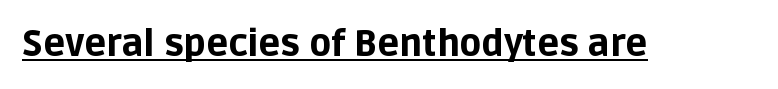
The image shows 36 px bold sans-serif type, upright; set normal letter spacing, underlined; low stroke contrast and a large x-height.
